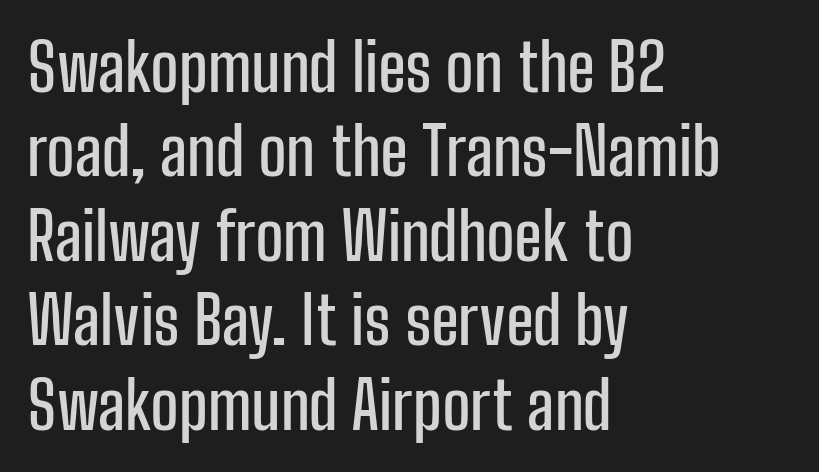
{"serif": "no", "italic": "no", "width": "condensed", "stroke_contrast": "low", "x_height": "medium", "monospaced": "no", "underline": "no", "align": "left", "line_spacing": "normal", "line_spacing_ratio": 1.28, "letter_spacing": "normal", "letter_spacing_em": 0.0, "glyph_px": 66}
